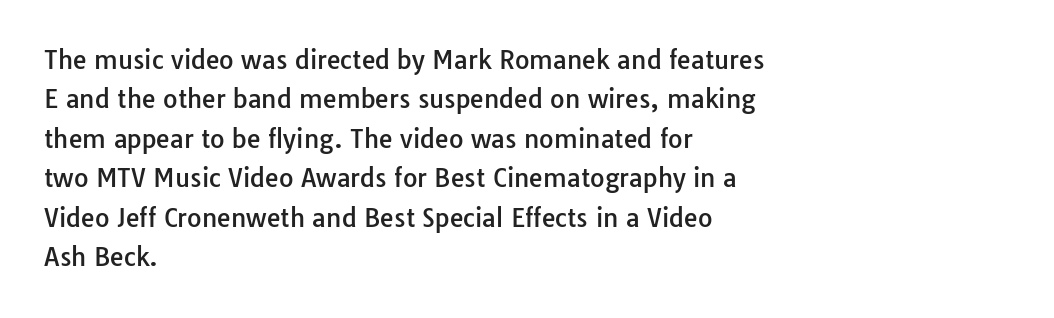
Q: Is the text italic (slanted)? A: No, it is upright.
Q: Is the text underlined? A: No.
Q: How is the paragraph aligned? A: Left-aligned.
Q: Is the spacing between letters normal or unusually wide? A: Normal.
Q: Is the spacing between lines tight, normal or loose? A: Normal.
